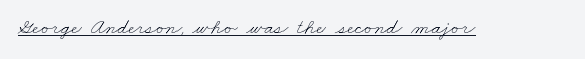
{"bold": "no", "underline": "yes", "letter_spacing": "normal", "letter_spacing_em": 0.0, "glyph_px": 22}
